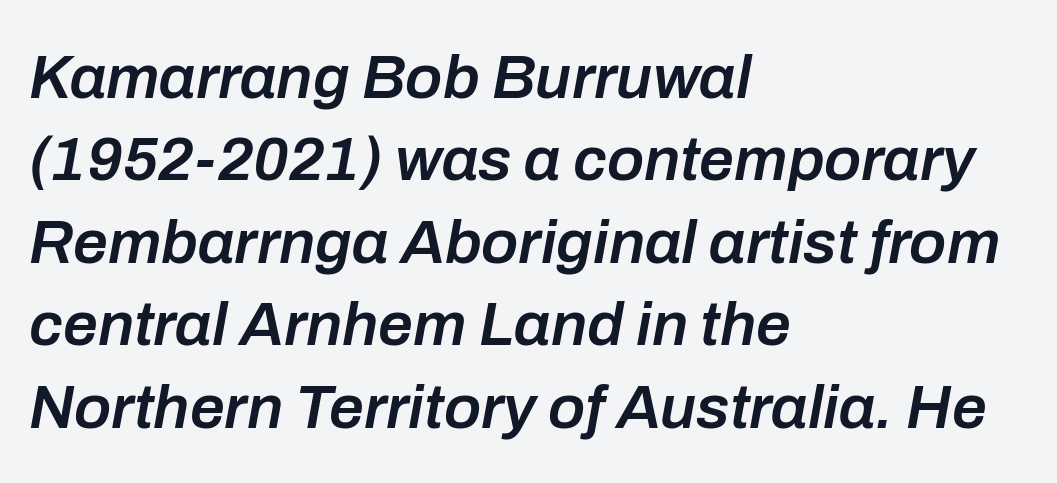
{"italic": "yes", "lean": "right", "slant_degrees": 10, "bold": "semi", "weight": "semibold", "width": "normal", "stroke_contrast": "low", "x_height": "medium", "monospaced": "no", "underline": "no", "align": "left", "line_spacing": "normal", "line_spacing_ratio": 1.33, "letter_spacing": "normal", "letter_spacing_em": 0.0, "glyph_px": 62}
